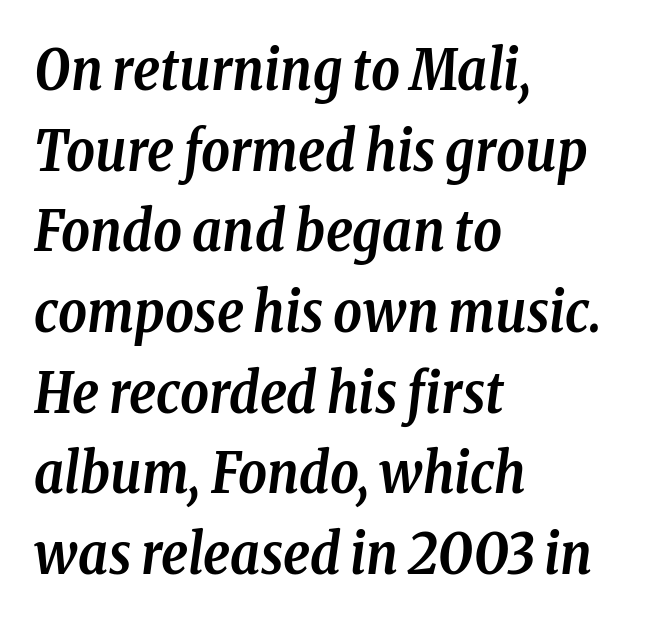
The image shows 56 px semibold, condensed serif type, italic (leaning right); set left-aligned, normal line spacing (1.44x), normal letter spacing, not underlined; low stroke contrast and a medium x-height.
